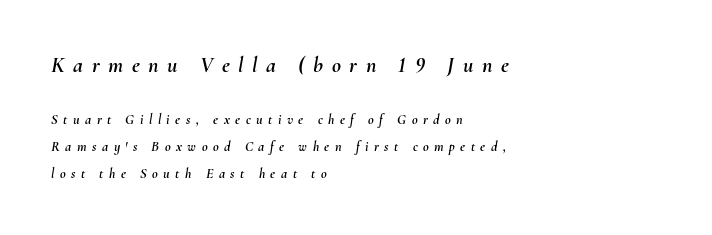
The image shows 22 px text type, italic (leaning right); set left-aligned, loose line spacing (1.93x), unusually wide letter spacing (+0.39 em), not underlined; the first (top) block is 1.57x larger.
